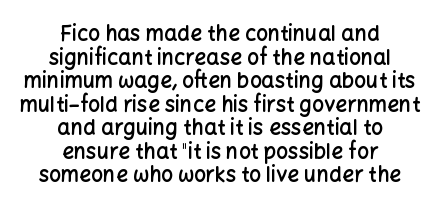
The vertical gap from one line to the next is small. These lines carry some extra weight — a demibold, not a full bold. Each word holds together tightly as a unit, with standard inter-letter gaps. The letters stand upright; this is a roman face.
